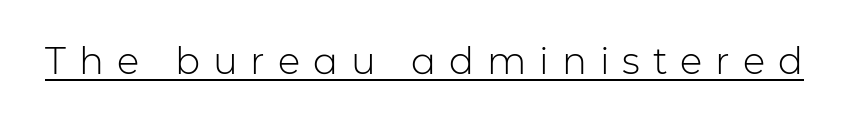
Q: Is the text bold? A: No.
Q: Is the text italic (slanted)? A: No, it is upright.
Q: Is the typeface a serif or a sans-serif typeface? A: Sans-serif.
Q: Is the text underlined? A: Yes.
Q: Is the spacing between letters normal or unusually wide? A: Unusually wide.
Q: Width (condensed, normal, or wide)? A: Normal.
Q: Stroke contrast? A: Low.
Q: x-height? A: Medium.
Q: Monospaced? A: No.
